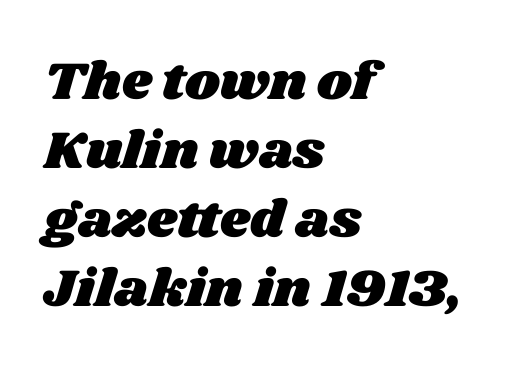
Q: Is the text underlined? A: No.
Q: How is the paragraph aligned? A: Left-aligned.
Q: Is the spacing between letters normal or unusually wide? A: Normal.
Q: Is the spacing between lines tight, normal or loose? A: Normal.
Q: Width (condensed, normal, or wide)? A: Wide.
Q: Stroke contrast? A: Medium.
Q: x-height? A: Large.
Q: Monospaced? A: No.
